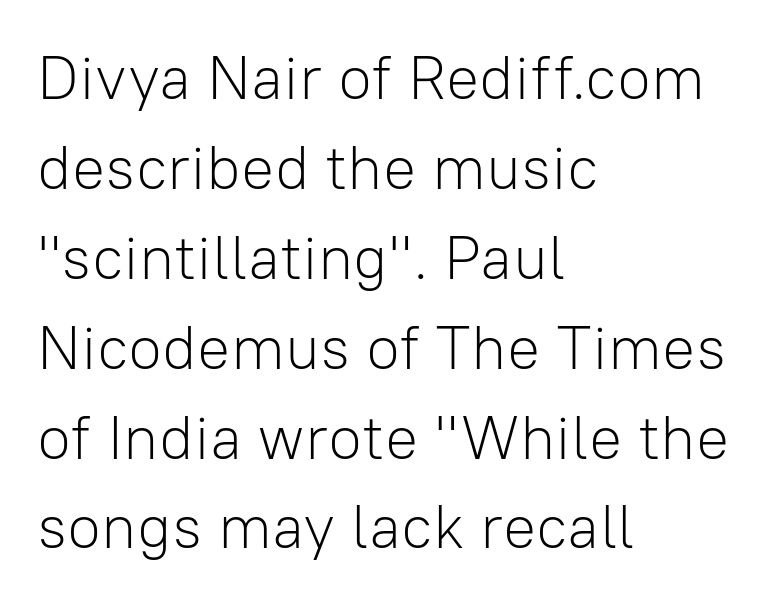
The image shows 62 px light sans-serif type, upright; set left-aligned, normal line spacing (1.45x), normal letter spacing, not underlined; low stroke contrast and a medium x-height.
